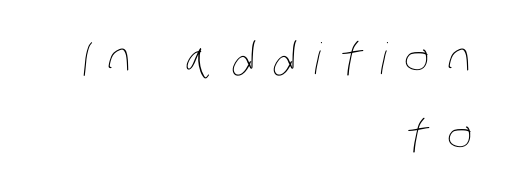
The image shows 43 px thin, condensed type; set right-aligned, line spacing 1.79x, unusually wide letter spacing (+0.42 em), not underlined; low stroke contrast and a large x-height.
